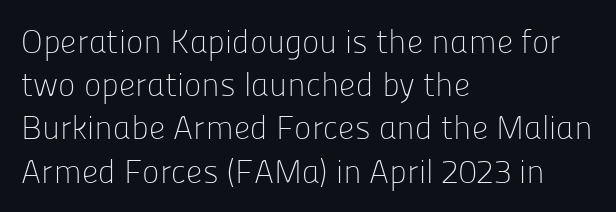
{"serif": "no", "italic": "no", "bold": "no", "weight": "light", "width": "normal", "stroke_contrast": "low", "x_height": "medium", "monospaced": "no", "underline": "no", "align": "left", "line_spacing": "normal", "line_spacing_ratio": 1.31, "letter_spacing": "normal", "letter_spacing_em": 0.0, "glyph_px": 33}
